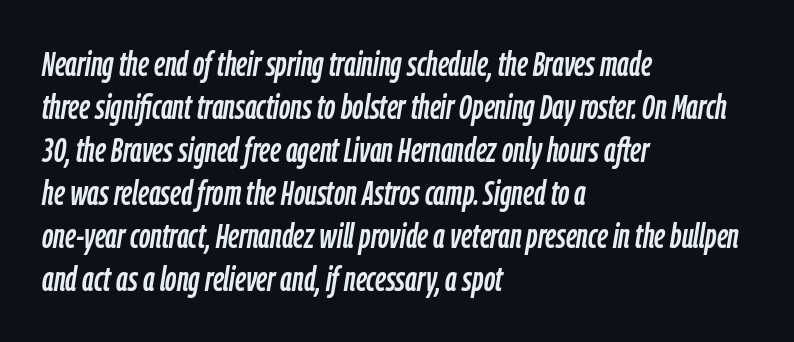
Q: Is the text italic (slanted)? A: Yes, it leans right by about 9 degrees.
Q: Is the text underlined? A: No.
Q: How is the paragraph aligned? A: Left-aligned.
Q: Is the spacing between letters normal or unusually wide? A: Normal.
Q: Width (condensed, normal, or wide)? A: Condensed.
Q: Stroke contrast? A: Low.
Q: x-height? A: Medium.
Q: Monospaced? A: No.
